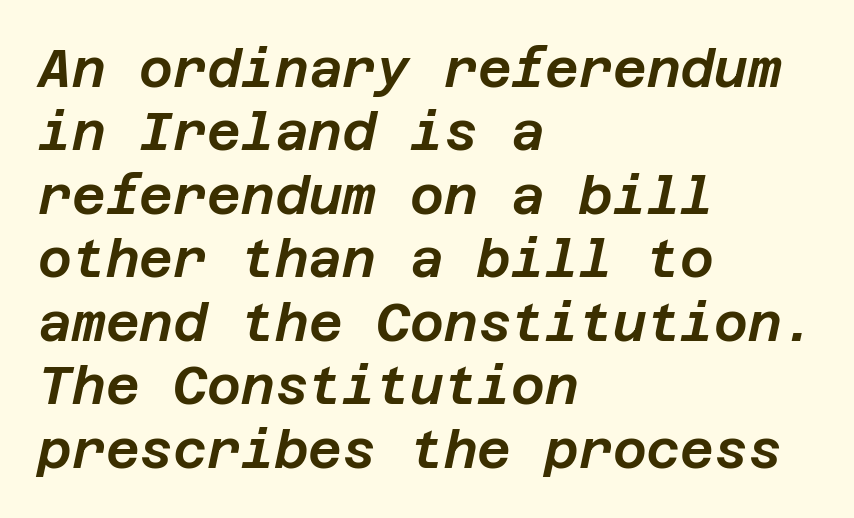
{"italic": "yes", "lean": "right", "slant_degrees": 12, "width": "normal", "stroke_contrast": "low", "x_height": "large", "underline": "no", "align": "left", "line_spacing_ratio": 1.22, "letter_spacing": "normal", "letter_spacing_em": 0.0, "glyph_px": 52}
